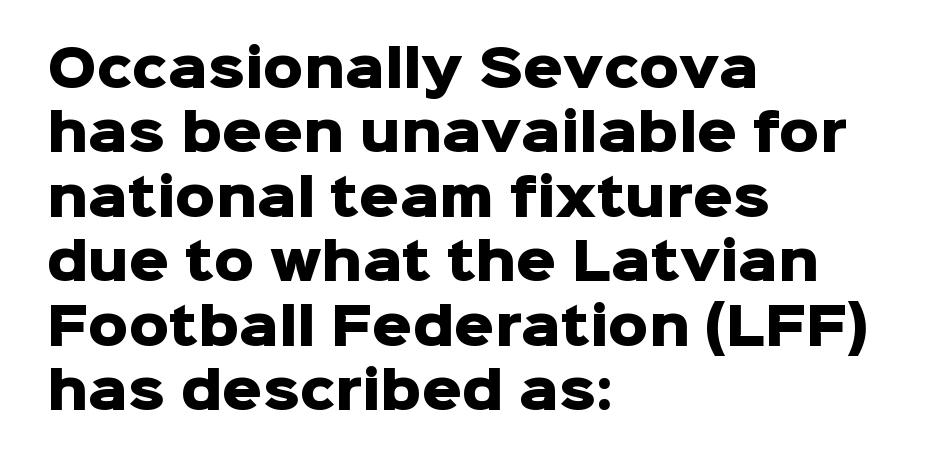
Q: Is the text bold? A: Yes.
Q: Is the text italic (slanted)? A: No, it is upright.
Q: Is the typeface a serif or a sans-serif typeface? A: Sans-serif.
Q: Is the text underlined? A: No.
Q: How is the paragraph aligned? A: Left-aligned.
Q: Is the spacing between letters normal or unusually wide? A: Normal.
Q: Is the spacing between lines tight, normal or loose? A: Normal.
Q: Width (condensed, normal, or wide)? A: Normal.
Q: Stroke contrast? A: Low.
Q: x-height? A: Medium.
Q: Monospaced? A: No.
